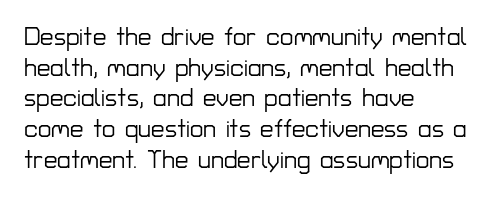
These lines stack with their left ends in a neat column. This sample uses plain, unmodified letter spacing. Rows of type keep a routine distance in the vertical direction. The glyphs are unaccompanied by any horizontal stroke below them. Vertical strokes here are truly vertical.
